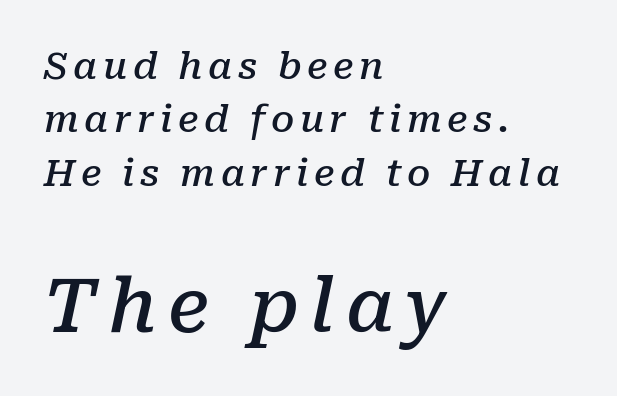
Q: Is the text bold? A: Semi-bold.
Q: Is the text italic (slanted)? A: Yes, it leans right by about 10 degrees.
Q: Is the typeface a serif or a sans-serif typeface? A: Serif.
Q: Is the text underlined? A: No.
Q: How is the paragraph aligned? A: Left-aligned.
Q: Is the spacing between lines tight, normal or loose? A: Normal.
Q: Which block of text is set in a larger size, the first (top) or the second (bottom)? A: The second (bottom) one.
Q: Width (condensed, normal, or wide)? A: Normal.
Q: Stroke contrast? A: Low.
Q: x-height? A: Medium.
Q: Monospaced? A: No.
